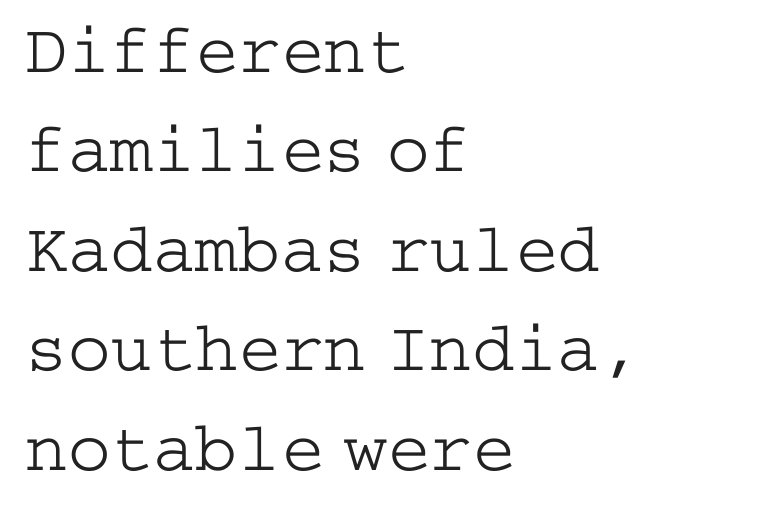
Q: Is the text bold? A: No.
Q: Is the text italic (slanted)? A: No, it is upright.
Q: Is the typeface a serif or a sans-serif typeface? A: Serif.
Q: Is the text underlined? A: No.
Q: How is the paragraph aligned? A: Left-aligned.
Q: Is the spacing between letters normal or unusually wide? A: Normal.
Q: Is the spacing between lines tight, normal or loose? A: Normal.
Q: Width (condensed, normal, or wide)? A: Wide.
Q: Stroke contrast? A: Low.
Q: x-height? A: Medium.
